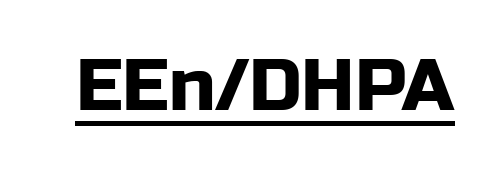
{"serif": "no", "italic": "no", "width": "normal", "stroke_contrast": "low", "x_height": "medium", "monospaced": "no", "underline": "yes", "letter_spacing": "normal", "letter_spacing_em": 0.0, "glyph_px": 73}
